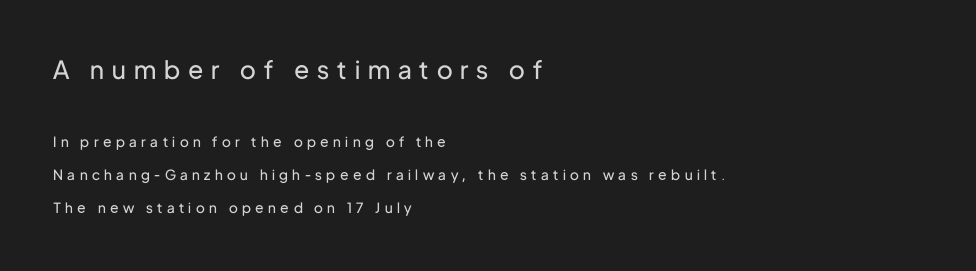
{"italic": "no", "bold": "no", "underline": "no", "align": "left", "line_spacing": "loose", "line_spacing_ratio": 2.36, "letter_spacing": "wide", "letter_spacing_em": 0.32, "larger_block": "first", "size_ratio": 1.79, "glyph_px": 25}
